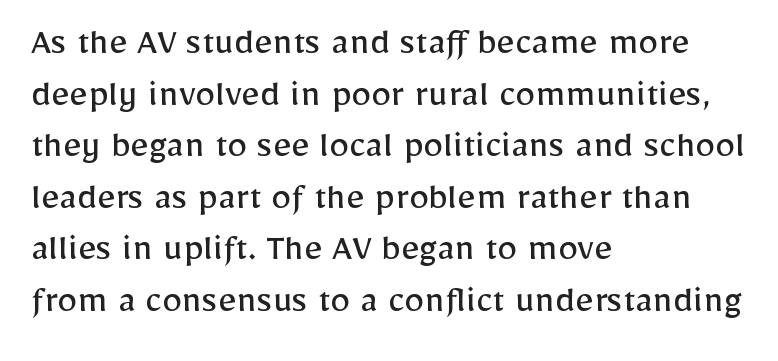
Q: Is the text bold? A: No.
Q: Is the text italic (slanted)? A: No, it is upright.
Q: Is the typeface a serif or a sans-serif typeface? A: Sans-serif.
Q: Is the text underlined? A: No.
Q: How is the paragraph aligned? A: Left-aligned.
Q: Is the spacing between letters normal or unusually wide? A: Normal.
Q: Is the spacing between lines tight, normal or loose? A: Normal.
Q: Width (condensed, normal, or wide)? A: Normal.
Q: Stroke contrast? A: Low.
Q: x-height? A: Medium.
Q: Monospaced? A: No.
